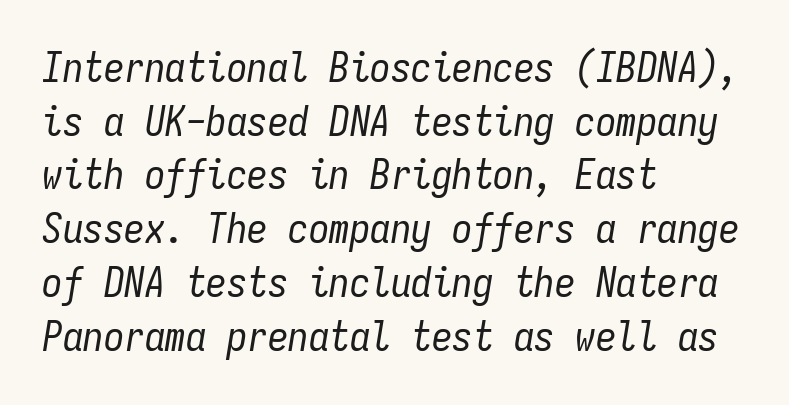
{"italic": "yes", "lean": "right", "slant_degrees": 9, "bold": "no", "weight": "regular", "width": "condensed", "stroke_contrast": "low", "x_height": "medium", "monospaced": "yes", "underline": "no", "align": "left", "line_spacing": "normal", "line_spacing_ratio": 1.31, "letter_spacing": "normal", "letter_spacing_em": 0.0, "glyph_px": 41}
